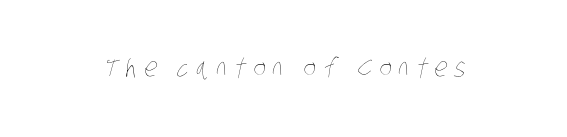
The image shows 26 px text type; set unusually wide letter spacing (+0.27 em), not underlined.
